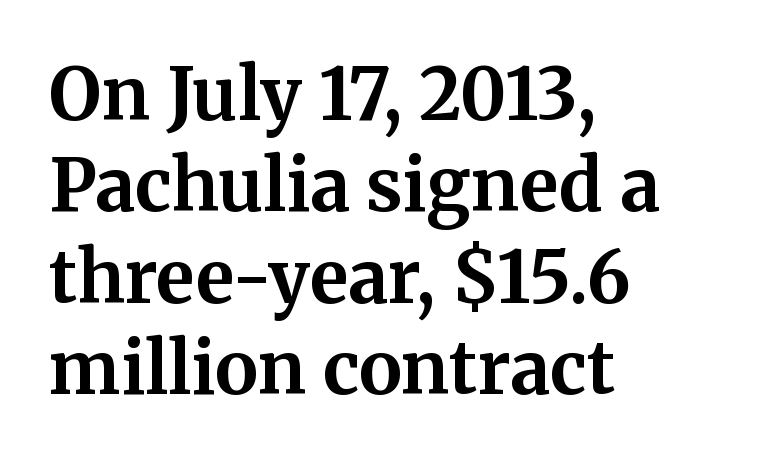
Q: Is the text bold? A: Yes.
Q: Is the text italic (slanted)? A: No, it is upright.
Q: Is the typeface a serif or a sans-serif typeface? A: Serif.
Q: Is the text underlined? A: No.
Q: How is the paragraph aligned? A: Left-aligned.
Q: Is the spacing between letters normal or unusually wide? A: Normal.
Q: Is the spacing between lines tight, normal or loose? A: Normal.
Q: Width (condensed, normal, or wide)? A: Normal.
Q: Stroke contrast? A: Medium.
Q: x-height? A: Medium.
Q: Monospaced? A: No.
